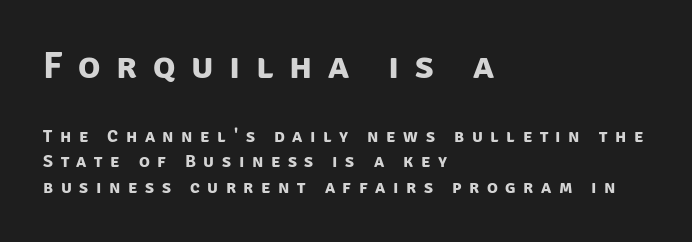
{"serif": "no", "bold": "yes", "weight": "bold", "width": "normal", "stroke_contrast": "low", "x_height": "large", "monospaced": "no", "underline": "no", "align": "left", "line_spacing": "normal", "line_spacing_ratio": 1.41, "letter_spacing": "wide", "letter_spacing_em": 0.42, "larger_block": "first", "size_ratio": 2.06, "glyph_px": 37}
